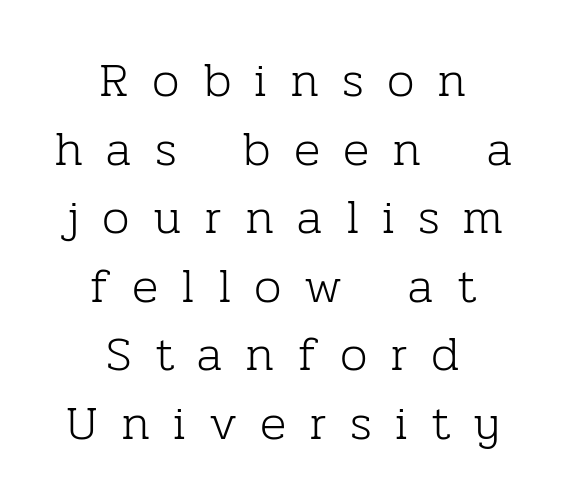
The line-height multiplier appears to be the usual default. Layout note: lines centered. Each letter keeps its own natural width here, so spacing adapts to shape. It's the straight-up-and-down kind of type. Tracking here is generous; glyphs stand well apart from one another. Typographically, this falls in the serif category.
